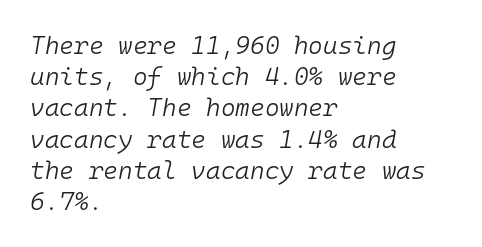
The image shows 25 px text type, italic (leaning right); set left-aligned, normal line spacing (1.25x), normal letter spacing, not underlined.
